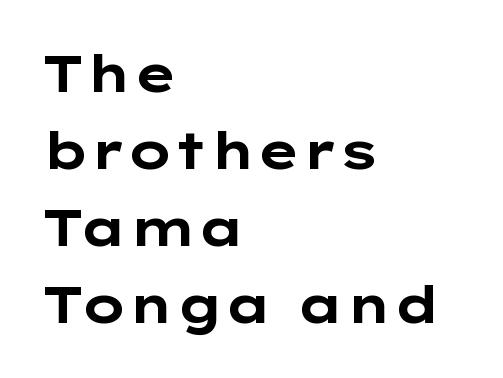
Q: Is the text bold? A: Yes.
Q: Is the text italic (slanted)? A: No, it is upright.
Q: Is the typeface a serif or a sans-serif typeface? A: Sans-serif.
Q: Is the text underlined? A: No.
Q: How is the paragraph aligned? A: Left-aligned.
Q: Is the spacing between letters normal or unusually wide? A: Normal.
Q: Is the spacing between lines tight, normal or loose? A: Normal.
Q: Width (condensed, normal, or wide)? A: Wide.
Q: Stroke contrast? A: Low.
Q: x-height? A: Medium.
Q: Monospaced? A: No.
